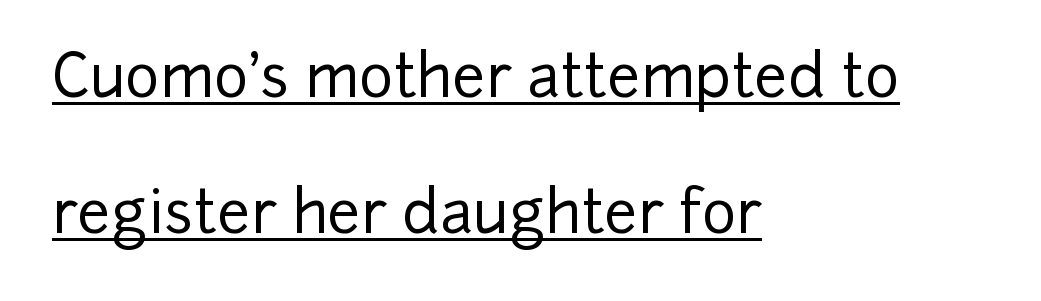
A typesetter would call this proportional, since set widths differ per character. Italic? Not at all — the glyphs are vertical. The rendering keeps characters at their native spacing. This block would shrink considerably if given ordinary leading; it's expanded now. Left-aligned paragraph, ragged on the right. The string is rendered with underlining switched on.
